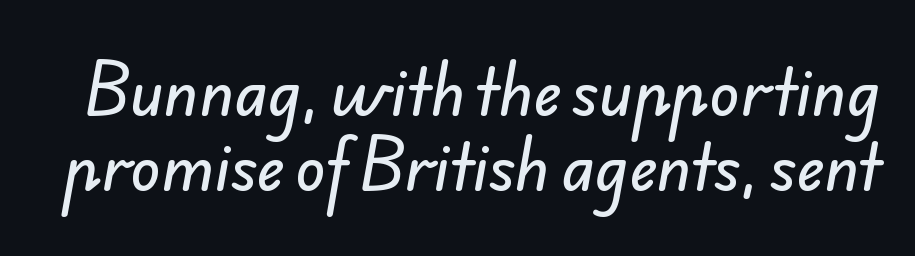
A typesetter would call this proportional, since set widths differ per character. Examine the stroke ends and you'll find no serifs. Bare-footed words on every line. Spacing between characters is what you'd get straight out of the box.
